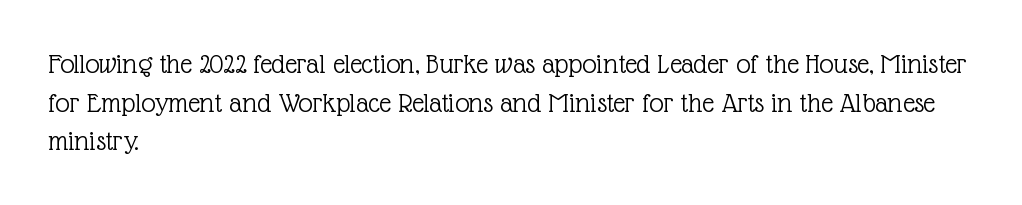
Does the lettering tilt? It doesn't — this is upright. The face used here is proportionally spaced, like ordinary book or web type. A typesetter would call this leading conventional body-copy spacing. Left-aligned paragraph, ragged on the right. Anything drawn beneath the words? Only blank space.
